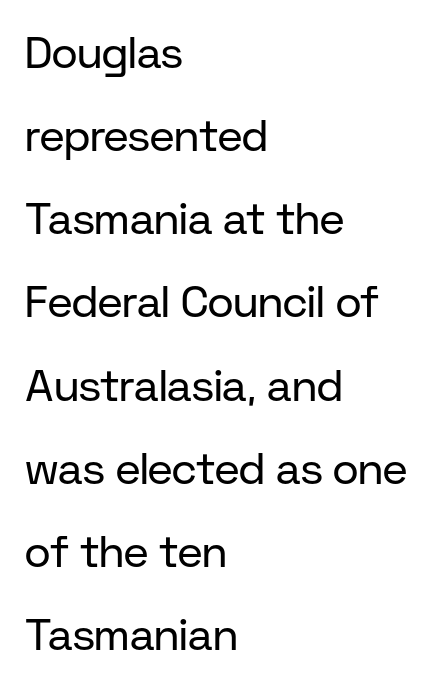
The image shows 44 px regular-weight sans-serif type, upright; set left-aligned, line spacing 1.89x, normal letter spacing, not underlined; low stroke contrast and a medium x-height.
